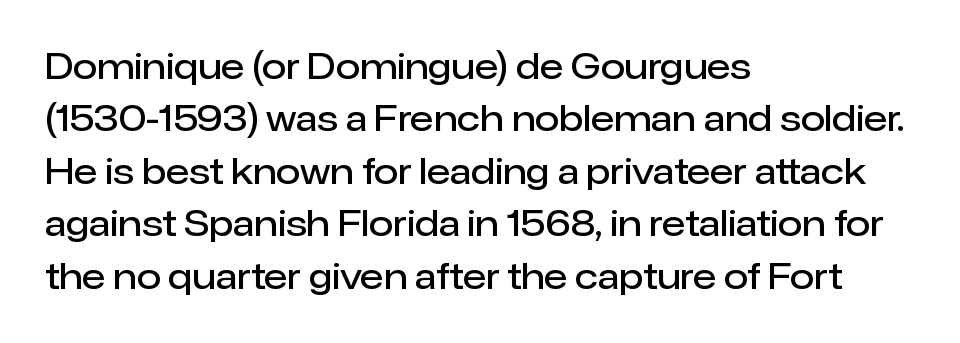
The image shows 35 px semibold sans-serif type, upright; set left-aligned, normal line spacing (1.5x), normal letter spacing, not underlined; low stroke contrast and a medium x-height.
